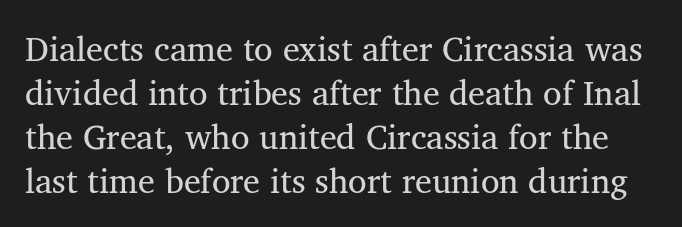
Q: Is the typeface a serif or a sans-serif typeface? A: Serif.
Q: Is the text underlined? A: No.
Q: Is the spacing between letters normal or unusually wide? A: Normal.
Q: Is the spacing between lines tight, normal or loose? A: Normal.
Q: Width (condensed, normal, or wide)? A: Normal.
Q: Stroke contrast? A: Medium.
Q: x-height? A: Medium.
Q: Monospaced? A: No.
